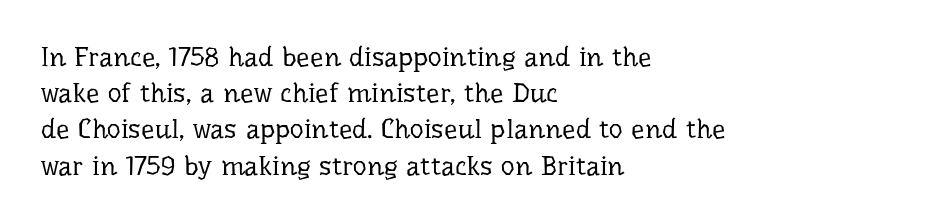
The image shows 27 px text type, upright; set left-aligned, normal line spacing (1.34x), normal letter spacing, not underlined.
